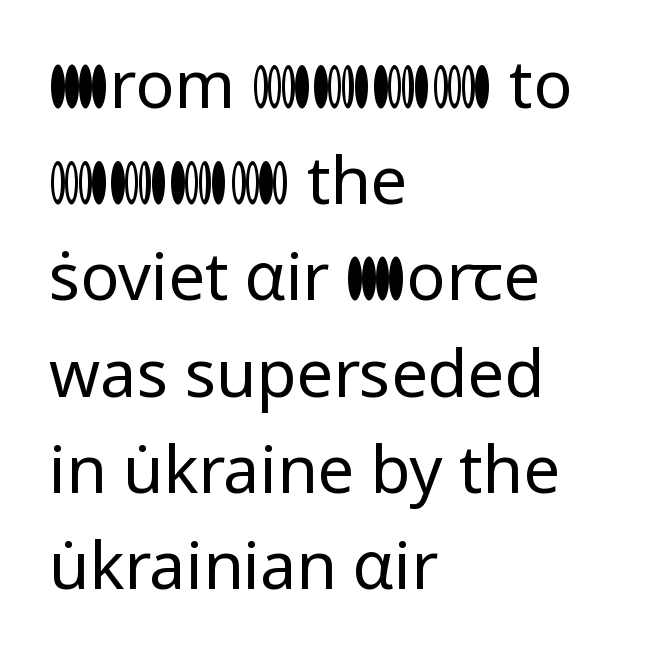
These lines sit exactly where default settings would place them. Anything drawn beneath the words? Only blank space. When letters stand straight like this, we call the style roman or upright. The rendering uses natural spacing where letterforms have individual widths. Stroke mass is kept to a normal reading level or below. Is this a sans? Yes — the strokes have no serifs.
